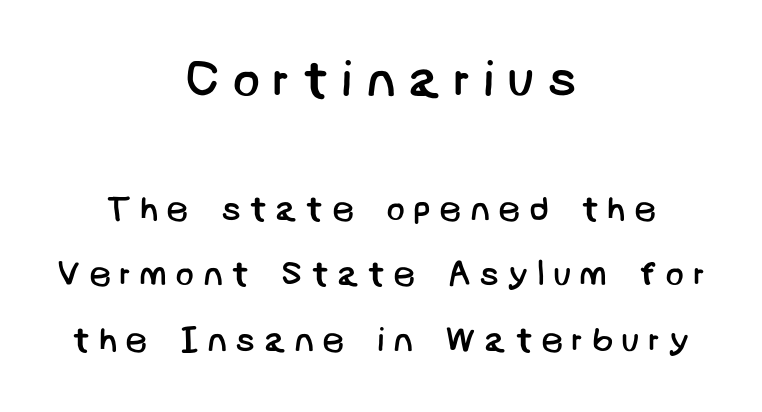
Q: Is the text bold? A: No.
Q: Is the typeface a serif or a sans-serif typeface? A: Sans-serif.
Q: Is the text underlined? A: No.
Q: How is the paragraph aligned? A: Centered.
Q: Is the spacing between letters normal or unusually wide? A: Unusually wide.
Q: Which block of text is set in a larger size, the first (top) or the second (bottom)? A: The first (top) one.
Q: Width (condensed, normal, or wide)? A: Normal.
Q: Stroke contrast? A: Low.
Q: x-height? A: Large.
